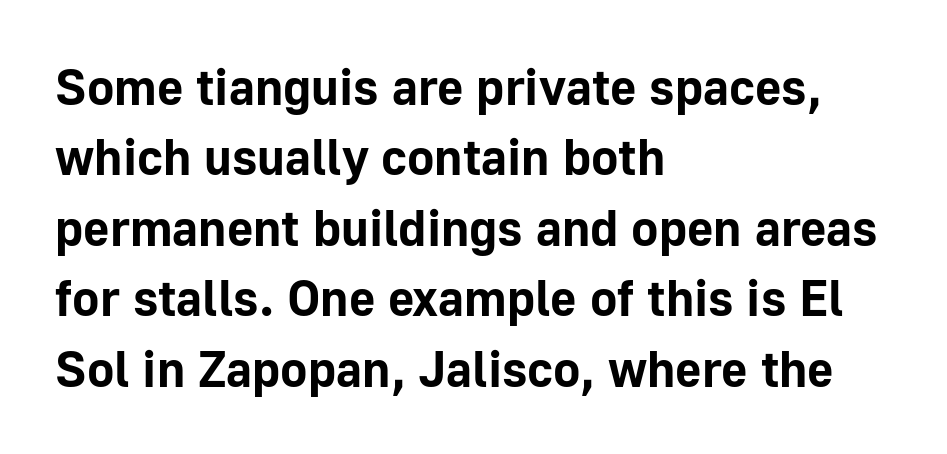
Chunky letters — that's bold for sure. You can tell from the bare stems that sans-serif type was used. Normally led — the rows are evenly, conventionally spaced. Does the lettering tilt? It doesn't — this is upright.
